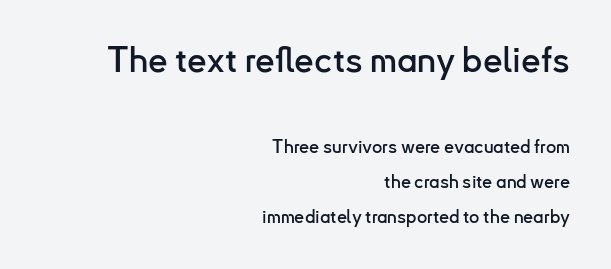
The glyphs in this specimen are sans serif. A student would call this right alignment; a typographer would say flush right, rag left. The lettering holds an erect, upright posture throughout. Each word holds together tightly as a unit, with standard inter-letter gaps. A student would notice the top passage is typeset larger than what follows. Students, observe: this is what heavily led, spacious text looks like.
